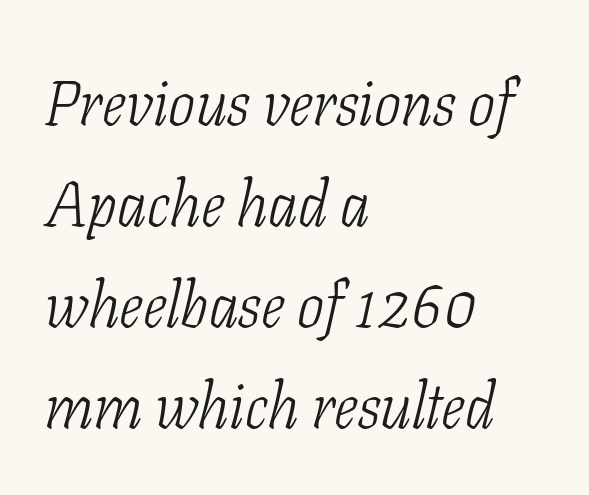
Q: Is the text bold? A: No.
Q: Is the text italic (slanted)? A: Yes, it leans right by about 11 degrees.
Q: Is the typeface a serif or a sans-serif typeface? A: Serif.
Q: Is the text underlined? A: No.
Q: How is the paragraph aligned? A: Left-aligned.
Q: Is the spacing between letters normal or unusually wide? A: Normal.
Q: Is the spacing between lines tight, normal or loose? A: Normal.
Q: Width (condensed, normal, or wide)? A: Condensed.
Q: Stroke contrast? A: Low.
Q: x-height? A: Medium.
Q: Monospaced? A: No.
